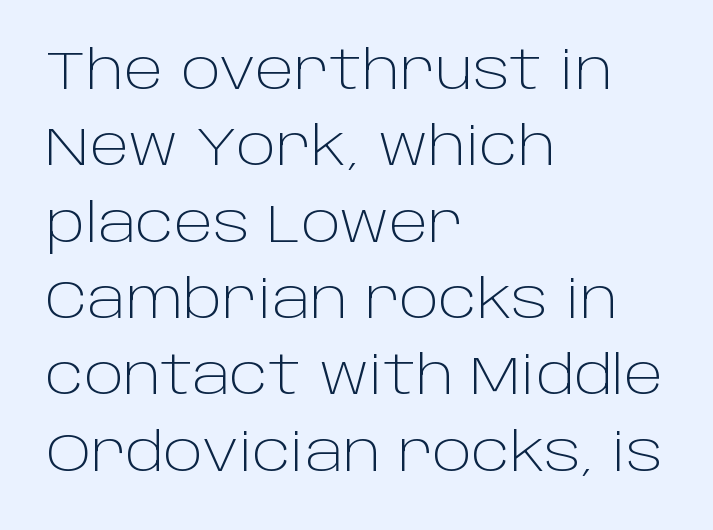
The image shows 53 px light sans-serif type, upright; set left-aligned, normal line spacing (1.44x), normal letter spacing, not underlined; low stroke contrast and a large x-height.
